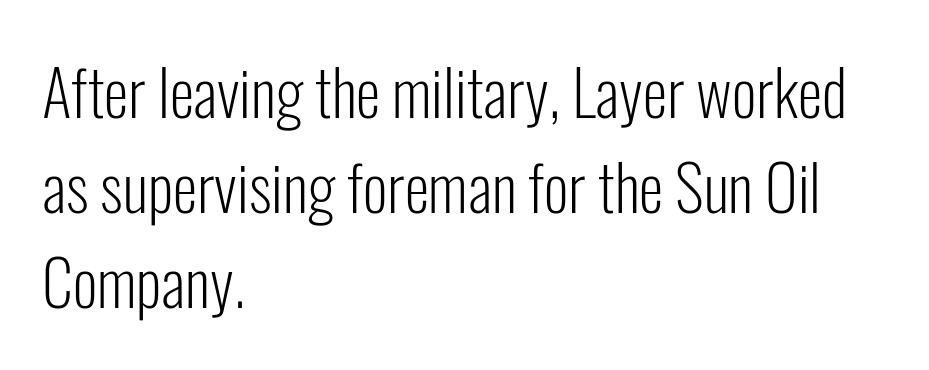
The rendering keeps characters at their native spacing. You could not count columns in this text — the font is proportionally spaced. The passage shown is not bold in any degree. Characters remain perfectly vertical along every line. What kind of face is this? One without serifs — a sans.
